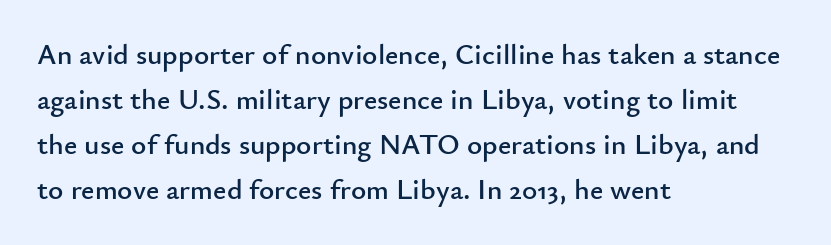
{"serif": "no", "italic": "no", "width": "normal", "stroke_contrast": "low", "x_height": "small", "monospaced": "no", "underline": "no", "align": "left", "line_spacing": "normal", "line_spacing_ratio": 1.55, "letter_spacing": "normal", "letter_spacing_em": 0.0, "glyph_px": 29}
